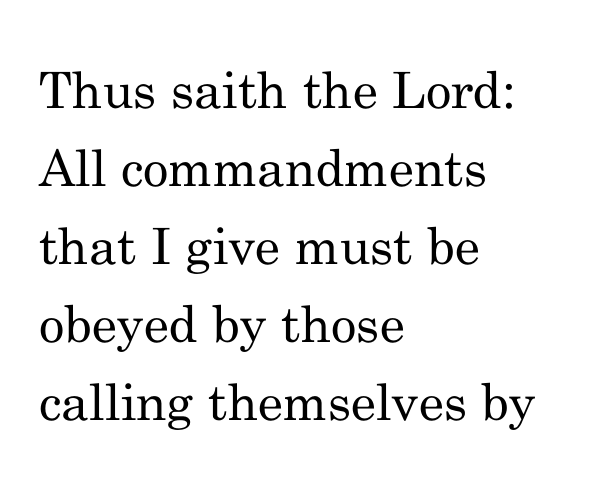
{"serif": "yes", "italic": "no", "bold": "no", "weight": "regular", "width": "normal", "stroke_contrast": "medium", "x_height": "small", "monospaced": "no", "underline": "no", "align": "left", "line_spacing": "normal", "line_spacing_ratio": 1.56, "letter_spacing": "normal", "letter_spacing_em": 0.0, "glyph_px": 50}
